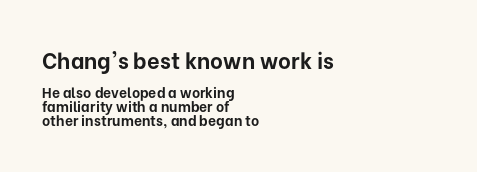
{"italic": "no", "bold": "yes", "underline": "no", "align": "left", "line_spacing": "tight", "line_spacing_ratio": 0.98, "letter_spacing": "normal", "letter_spacing_em": 0.0, "larger_block": "first", "size_ratio": 1.57, "glyph_px": 22}
